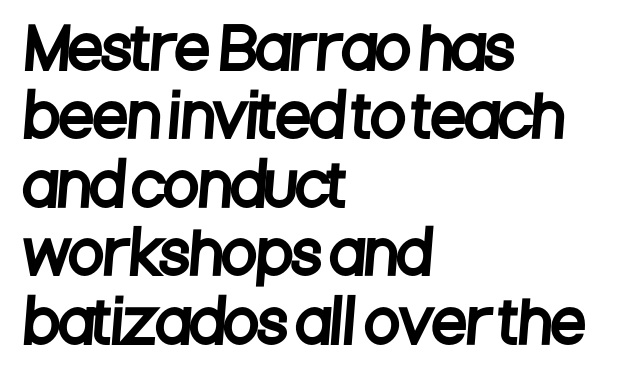
Q: Is the typeface a serif or a sans-serif typeface? A: Sans-serif.
Q: Is the text underlined? A: No.
Q: How is the paragraph aligned? A: Left-aligned.
Q: Is the spacing between letters normal or unusually wide? A: Normal.
Q: Width (condensed, normal, or wide)? A: Condensed.
Q: Stroke contrast? A: Low.
Q: x-height? A: Large.
Q: Monospaced? A: No.
